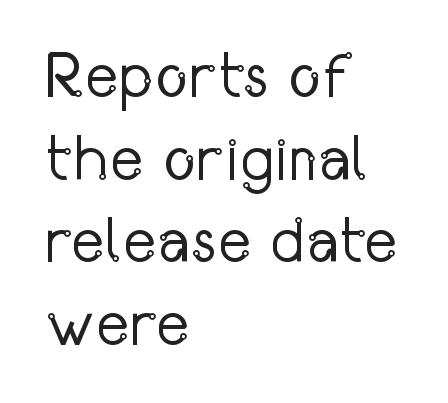
Q: Is the text bold? A: No.
Q: Is the text italic (slanted)? A: No, it is upright.
Q: Is the typeface a serif or a sans-serif typeface? A: Sans-serif.
Q: Is the text underlined? A: No.
Q: How is the paragraph aligned? A: Left-aligned.
Q: Is the spacing between letters normal or unusually wide? A: Normal.
Q: Is the spacing between lines tight, normal or loose? A: Normal.
Q: Width (condensed, normal, or wide)? A: Condensed.
Q: Stroke contrast? A: Low.
Q: x-height? A: Medium.
Q: Monospaced? A: No.
